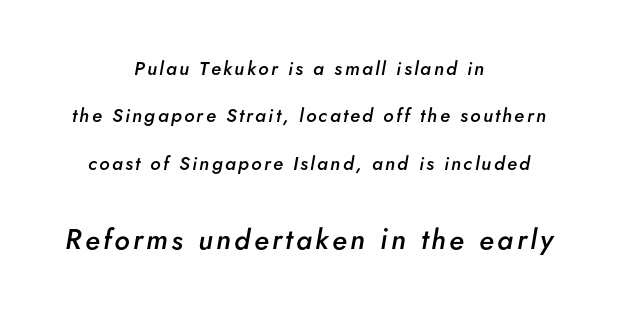
{"italic": "yes", "lean": "right", "slant_degrees": 5, "bold": "semi", "weight": "semibold", "width": "normal", "stroke_contrast": "low", "x_height": "small", "monospaced": "no", "underline": "no", "align": "center", "line_spacing": "loose", "line_spacing_ratio": 2.5, "larger_block": "second", "size_ratio": 1.47, "glyph_px": 28}
